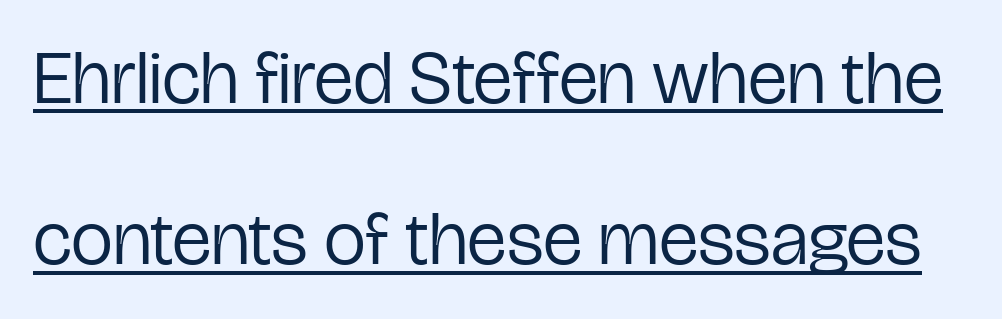
{"serif": "no", "italic": "no", "bold": "no", "weight": "regular", "width": "condensed", "stroke_contrast": "low", "x_height": "medium", "monospaced": "no", "underline": "yes", "line_spacing": "loose", "line_spacing_ratio": 2.15, "letter_spacing": "normal", "letter_spacing_em": 0.0, "glyph_px": 75}
